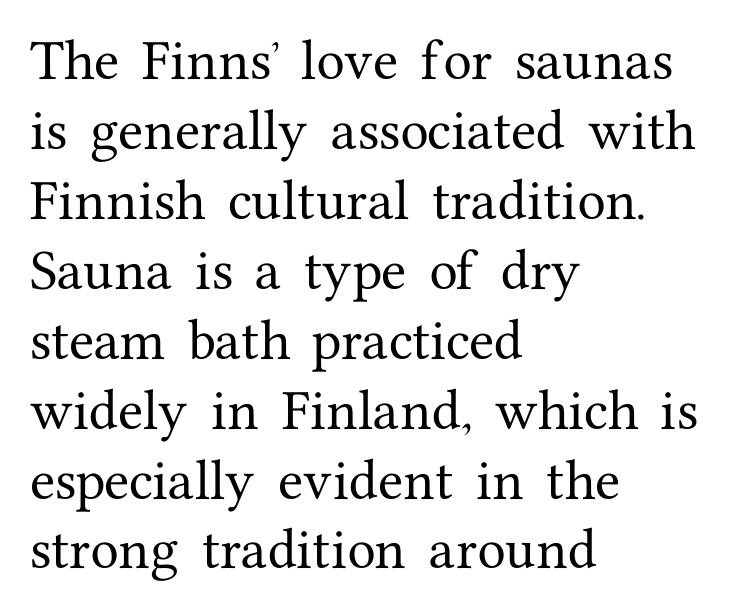
{"serif": "yes", "italic": "no", "width": "normal", "stroke_contrast": "medium", "x_height": "medium", "monospaced": "no", "underline": "no", "align": "left", "line_spacing": "normal", "line_spacing_ratio": 1.52, "letter_spacing": "normal", "letter_spacing_em": 0.0, "glyph_px": 46}
